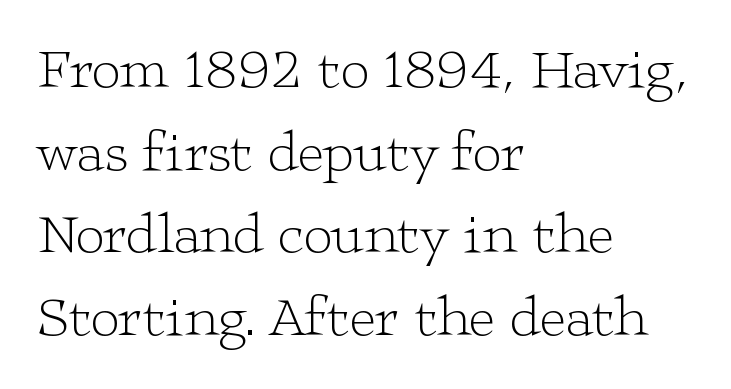
The image shows 57 px light, wide serif type, upright; set left-aligned, normal line spacing (1.45x), normal letter spacing, not underlined; low stroke contrast and a medium x-height.
